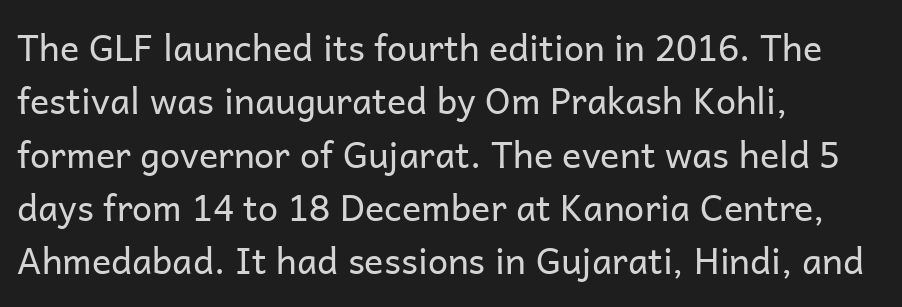
{"serif": "no", "italic": "no", "bold": "no", "weight": "regular", "width": "normal", "stroke_contrast": "low", "x_height": "medium", "monospaced": "no", "underline": "no", "align": "left", "line_spacing": "normal", "line_spacing_ratio": 1.48, "letter_spacing": "normal", "letter_spacing_em": 0.0, "glyph_px": 36}
